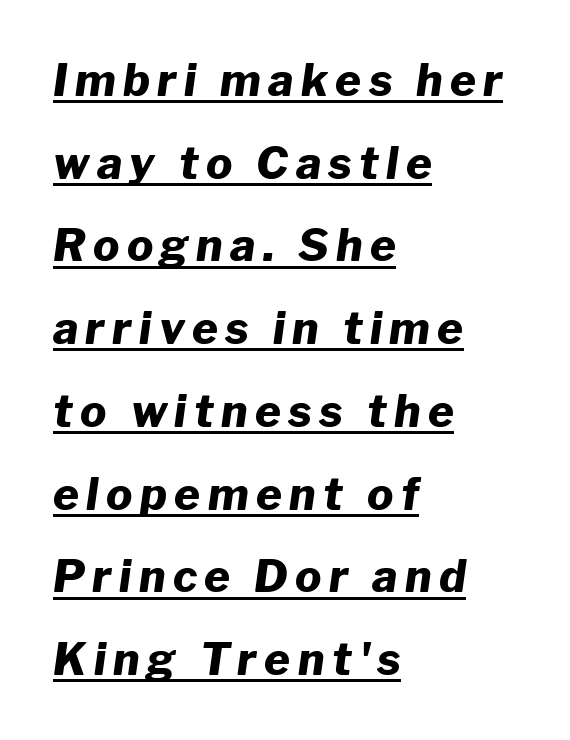
Q: Is the text bold? A: Yes.
Q: Is the text italic (slanted)? A: Yes, it leans right by about 8 degrees.
Q: Is the text underlined? A: Yes.
Q: How is the paragraph aligned? A: Left-aligned.
Q: Width (condensed, normal, or wide)? A: Normal.
Q: Stroke contrast? A: Low.
Q: x-height? A: Medium.
Q: Monospaced? A: No.
